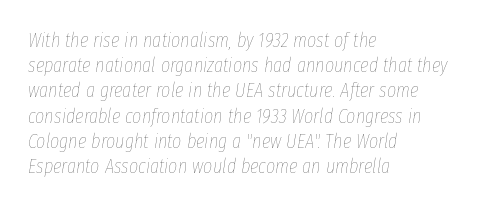
Q: Is the text bold? A: No.
Q: Is the text italic (slanted)? A: Yes, it leans right by about 8 degrees.
Q: Is the text underlined? A: No.
Q: How is the paragraph aligned? A: Left-aligned.
Q: Is the spacing between letters normal or unusually wide? A: Normal.
Q: Is the spacing between lines tight, normal or loose? A: Normal.
